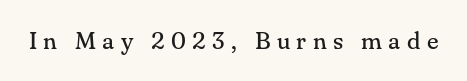
{"italic": "no", "bold": "no", "underline": "no", "letter_spacing": "wide", "letter_spacing_em": 0.27, "glyph_px": 24}
